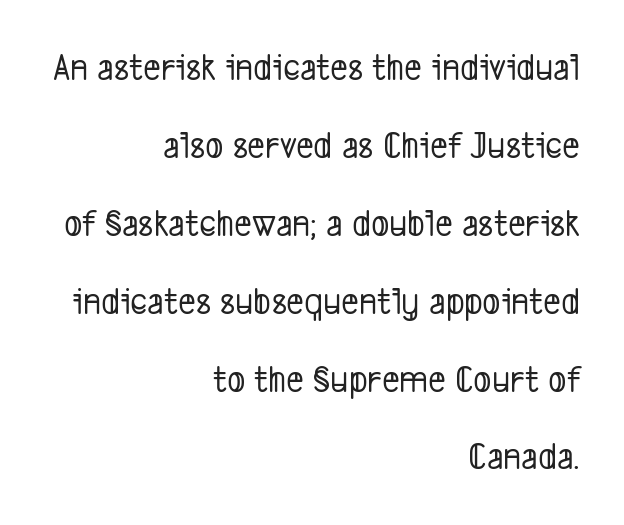
{"serif": "no", "width": "condensed", "stroke_contrast": "low", "x_height": "medium", "monospaced": "no", "underline": "no", "align": "right", "line_spacing": "loose", "line_spacing_ratio": 2.05, "letter_spacing": "normal", "letter_spacing_em": 0.0, "glyph_px": 38}
